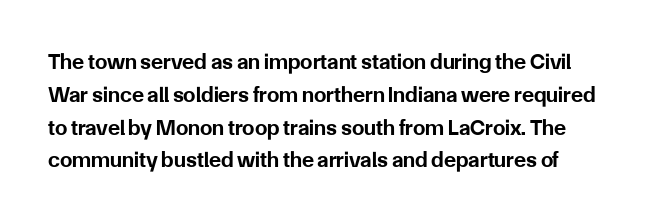
Italic: no, the glyphs are upright roman. Honestly, there is no underline to notice here at all. The lines sit at an ordinary, default distance from one another. Every letter is thick-stroked: bold, no question. Honestly, the letter spacing is just normal — you wouldn't notice it.
